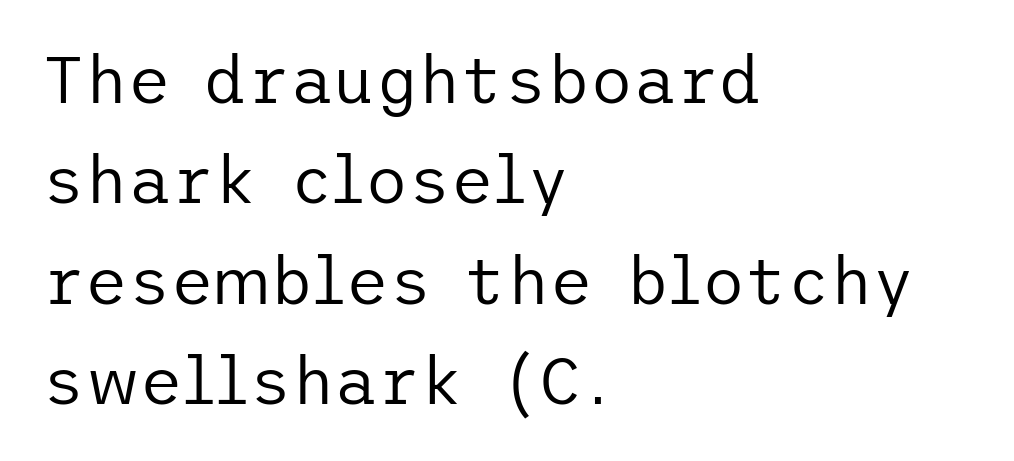
Q: Is the text bold? A: No.
Q: Is the text italic (slanted)? A: No, it is upright.
Q: Is the typeface a serif or a sans-serif typeface? A: Sans-serif.
Q: Is the text underlined? A: No.
Q: How is the paragraph aligned? A: Left-aligned.
Q: Is the spacing between letters normal or unusually wide? A: Normal.
Q: Is the spacing between lines tight, normal or loose? A: Normal.
Q: Width (condensed, normal, or wide)? A: Normal.
Q: Stroke contrast? A: Low.
Q: x-height? A: Medium.
